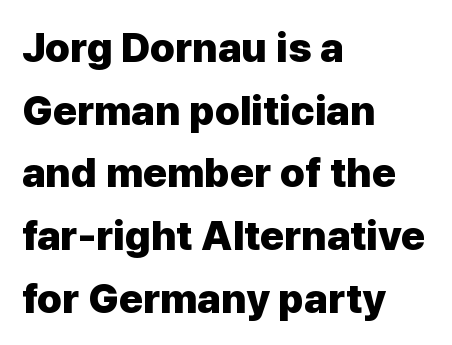
The image shows 41 px heavy sans-serif type, upright; set left-aligned, normal line spacing (1.53x), normal letter spacing, not underlined; low stroke contrast and a medium x-height.
